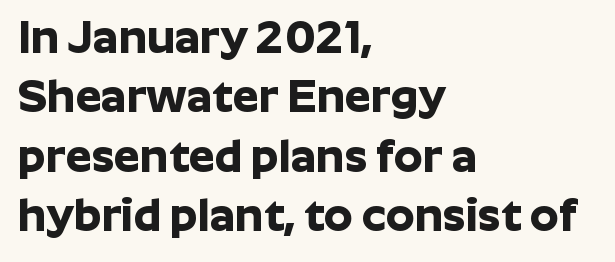
Plenty of ink on the page — the face is bold. Is there much room between lines? A standard amount, neither cramped nor airy. Horizontally, the lines are justified to the leading edge only. Ordinary non-slanted type is in use. The glyphs are unaccompanied by any horizontal stroke below them.
